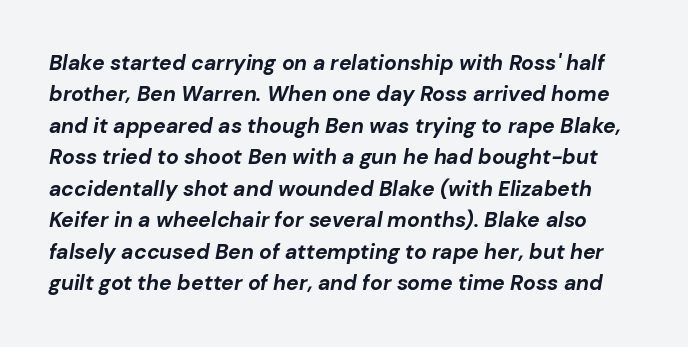
{"italic": "yes", "lean": "right", "slant_degrees": 10, "bold": "yes", "underline": "no", "line_spacing": "normal", "line_spacing_ratio": 1.5, "letter_spacing": "normal", "letter_spacing_em": 0.0, "glyph_px": 21}
